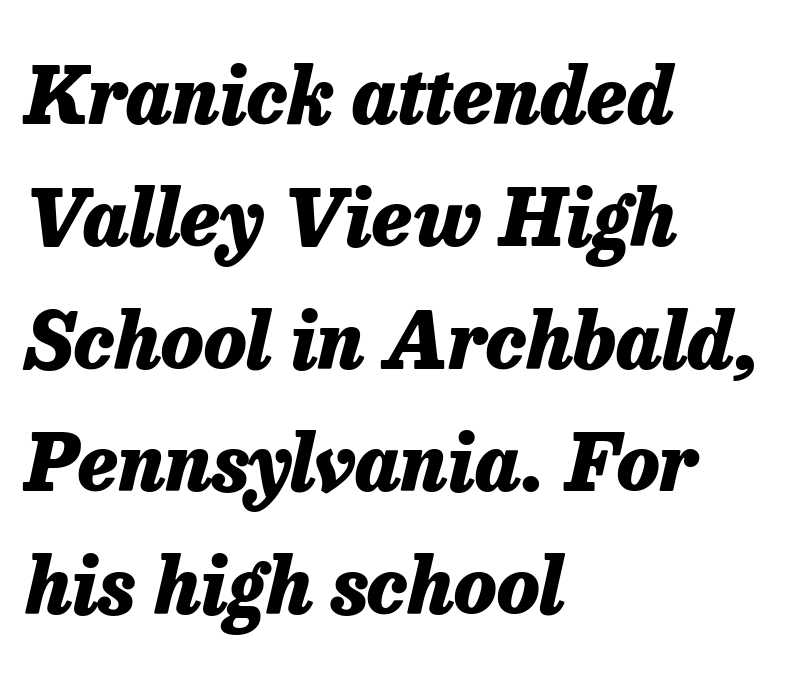
How are the letters spaced? Ordinarily, with no added tracking. The face used here has the dense, thick strokes of a bold. Varying glyph widths throughout — classic text-font behaviour. Notice how the stems are inclined rather than vertical — that's the hallmark of italics. One glance says typical: line gaps are just what's usual.
